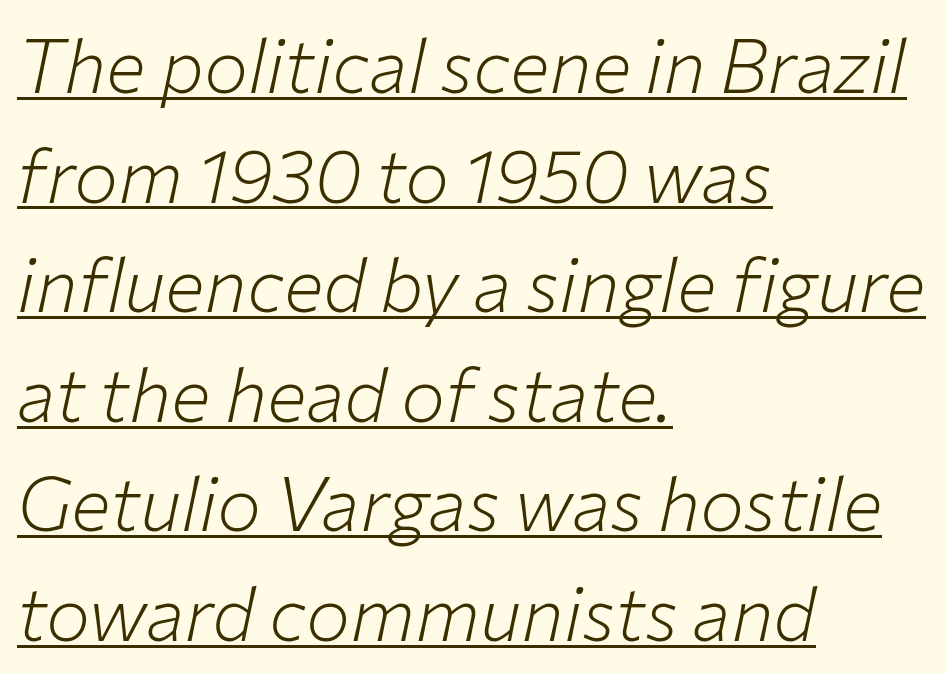
{"italic": "yes", "lean": "right", "slant_degrees": 12, "bold": "no", "weight": "light", "width": "normal", "stroke_contrast": "low", "x_height": "medium", "monospaced": "no", "underline": "yes", "align": "left", "line_spacing": "normal", "line_spacing_ratio": 1.48, "letter_spacing": "normal", "letter_spacing_em": 0.0, "glyph_px": 74}
